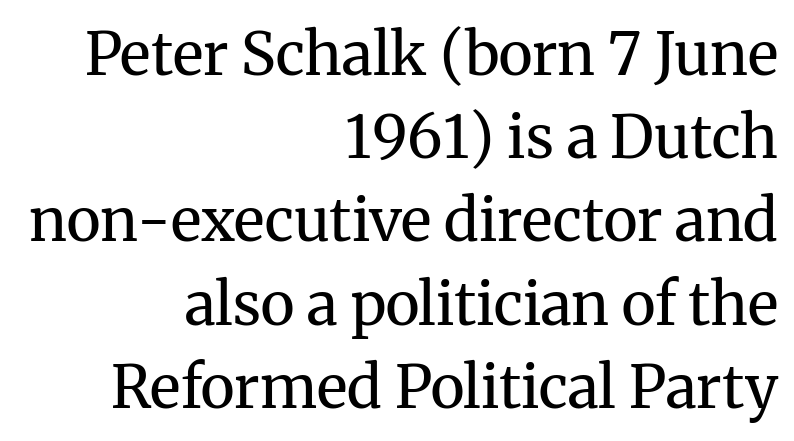
This is roman type, the default non-slanted kind. Heaviness? Minimal to ordinary, like unemphasized prose. Anything drawn beneath the words? Only blank space. The lines sit at an ordinary, default distance from one another. The horizontal fit of the characters is conventional and even.
